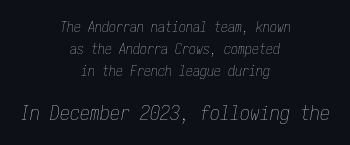
The image shows 20 px text type, italic (leaning right); set centered, normal line spacing (1.58x), normal letter spacing, not underlined; the second (bottom) block is 1.43x larger.
